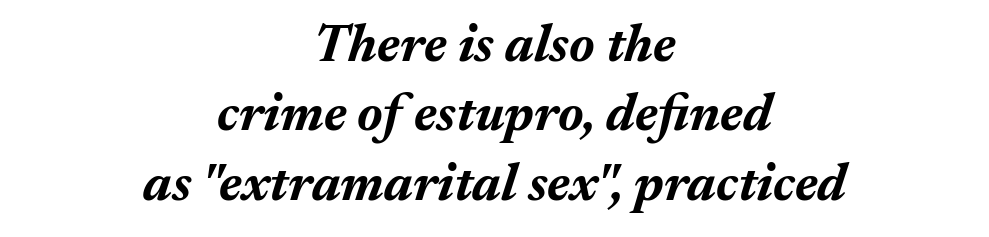
Q: Is the text bold? A: Yes.
Q: Is the text italic (slanted)? A: Yes, it leans right by about 17 degrees.
Q: Is the text underlined? A: No.
Q: How is the paragraph aligned? A: Centered.
Q: Is the spacing between letters normal or unusually wide? A: Normal.
Q: Is the spacing between lines tight, normal or loose? A: Normal.
Q: Width (condensed, normal, or wide)? A: Normal.
Q: Stroke contrast? A: Medium.
Q: x-height? A: Medium.
Q: Monospaced? A: No.
